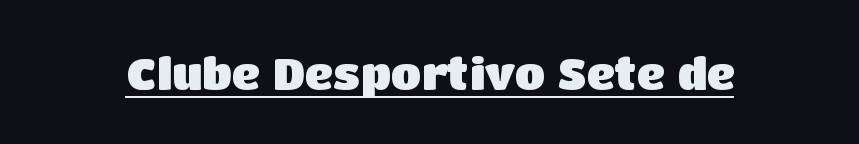
This sample has the flowing, uneven cadence of proportional lettering. The face used here is rendered with its standard letterfit. Thick stems and heavy bowls — unmistakably bold. The letters carry no serifs — their stems end cleanly without finishing strokes.
